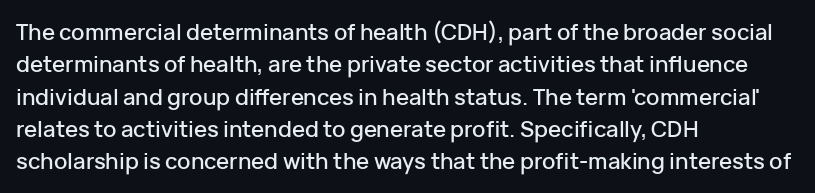
{"italic": "no", "underline": "no", "align": "left", "line_spacing": "normal", "line_spacing_ratio": 1.47, "letter_spacing": "normal", "letter_spacing_em": 0.0, "glyph_px": 22}
